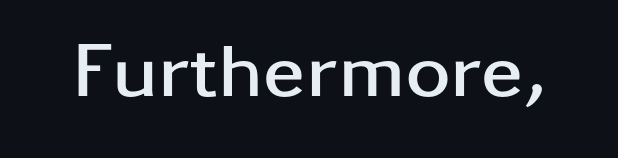
The image shows 77 px semibold, wide sans-serif type, upright; set normal letter spacing, not underlined; low stroke contrast and a medium x-height.
